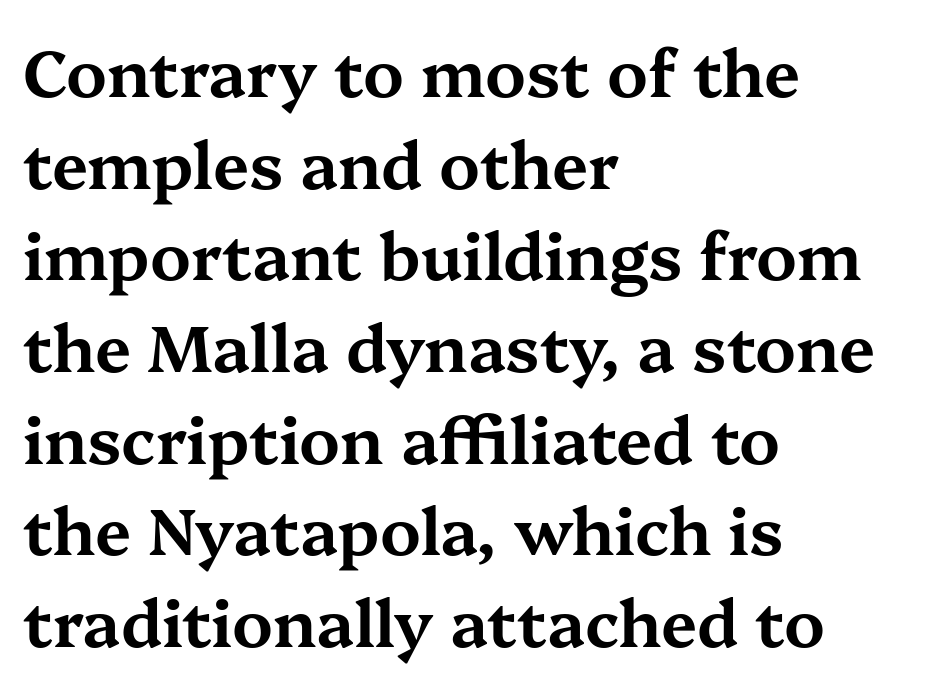
Plain, unruled lines of type. Reading down the block, your eye returns to a fixed left position each line. A normal amount of white space separates one row of letters from the next. Tall strokes in this sample are plumb rather than angled.
